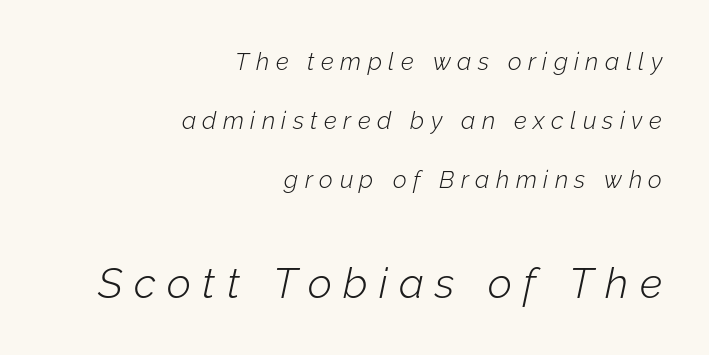
The image shows 42 px light type, italic (leaning right); set right-aligned, loose line spacing (2.46x), unusually wide letter spacing (+0.27 em), not underlined; the second (bottom) block is 1.75x larger; low stroke contrast and a medium x-height.
